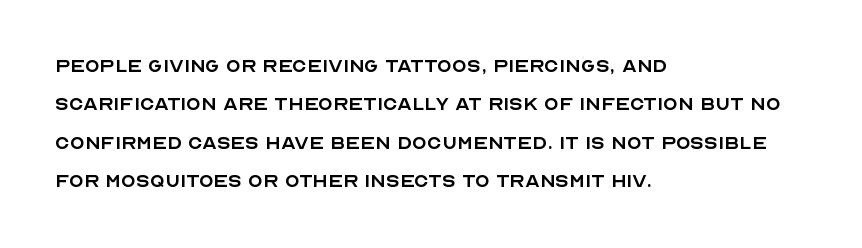
Q: Is the text bold? A: No.
Q: Is the text italic (slanted)? A: No, it is upright.
Q: Is the text underlined? A: No.
Q: How is the paragraph aligned? A: Left-aligned.
Q: Is the spacing between letters normal or unusually wide? A: Normal.
Q: Is the spacing between lines tight, normal or loose? A: Normal.
